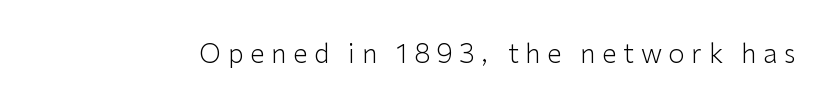
Honestly, there is no underline to notice here at all. Letters have the restrained weight of plain body copy at most. A roman cut, with each character standing at attention. The horizontal fit of the characters is loose and conspicuously gappy.
